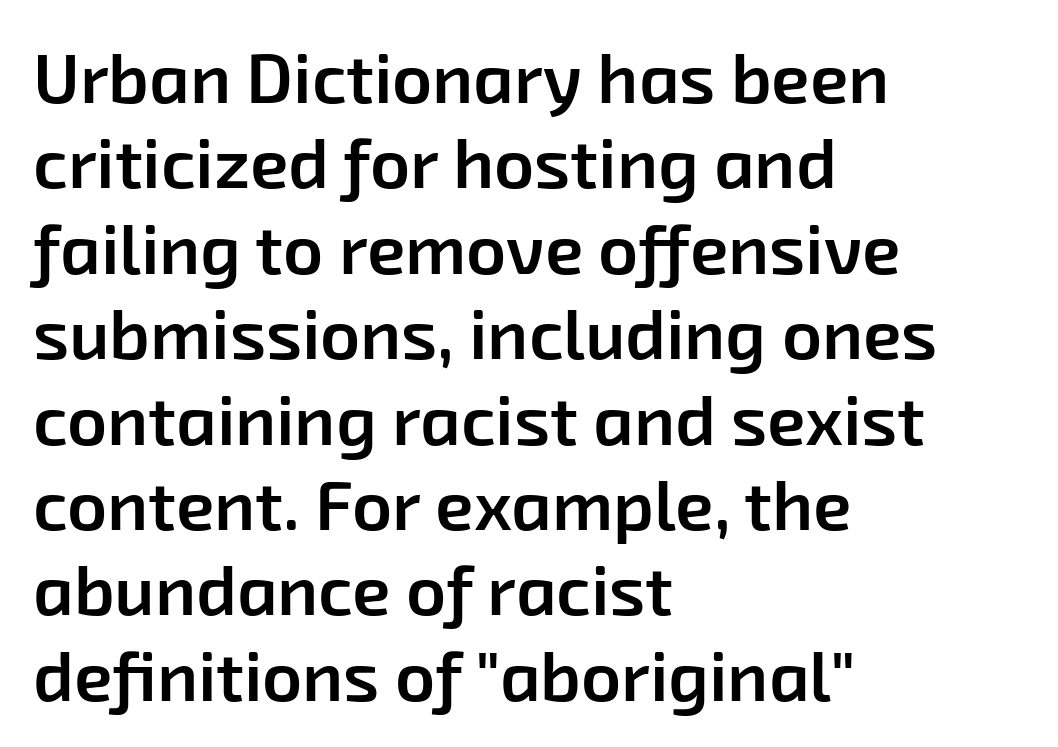
Beneath every word, the page is bare. This sample has the flowing, uneven cadence of proportional lettering. Firm but not heavy-handed strokes: this text is semibold. Is the block centered? No — it sits flush against the left margin.
